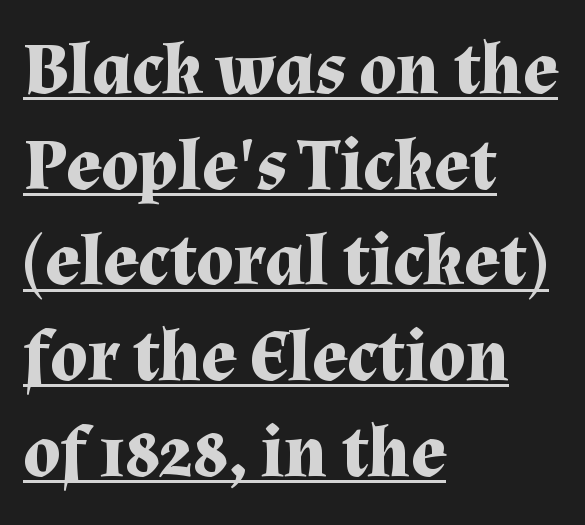
Regular leading. Alignment: flush left. Underlining? Definitely there. You can tell it's not italic because the verticals are truly vertical. This rendering employs a face with finishing strokes, i.e., a serif. Is the type bold? Yes — the strokes are clearly thick and heavy.
